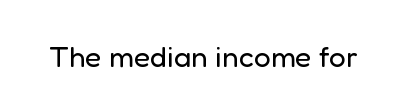
Nope, not italic — everything's standing straight. No letter is thick-stroked: the sample isn't bold. Plain, unruled lines of type. I'd call this a sans setting — the letters go barefoot. Here the designer chose a conventional face with non-uniform glyph widths. The tracking reads as untouched default to a designer's eye.
